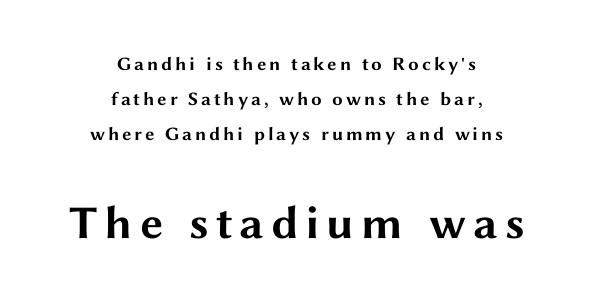
The font family rendered here belongs to the sans-serif group. Is the block centered? Yes — each line is placed symmetrically about the middle. Here the second block reads like a headline and the first like body copy. Is this a fixed-width face? No — the glyphs have proportional, varying widths. Each glyph is drawn with heavy, bold strokes.
